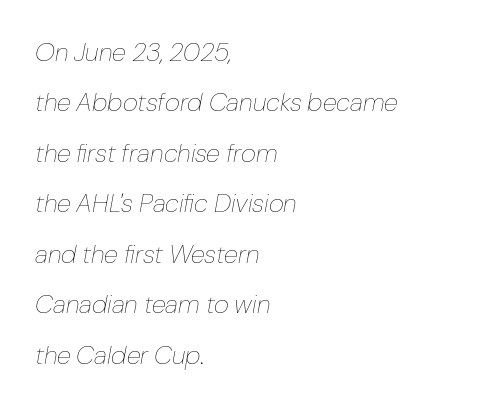
{"italic": "yes", "lean": "right", "slant_degrees": 10, "bold": "no", "underline": "no", "align": "left", "line_spacing": "loose", "line_spacing_ratio": 1.94, "letter_spacing": "normal", "letter_spacing_em": 0.0, "glyph_px": 26}
